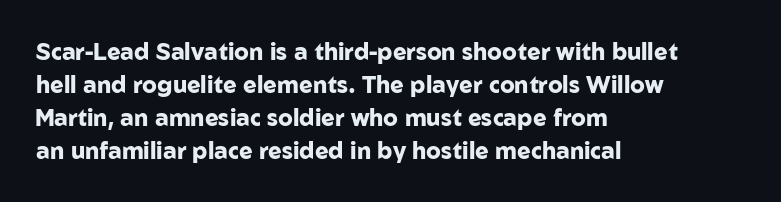
This sample keeps an unexceptional amount of space between lines. Strokes here are thick enough to call this a true bold. A student would call this left alignment; a typographer would say flush left, rag right. You can tell it's not italic because the verticals are truly vertical.
